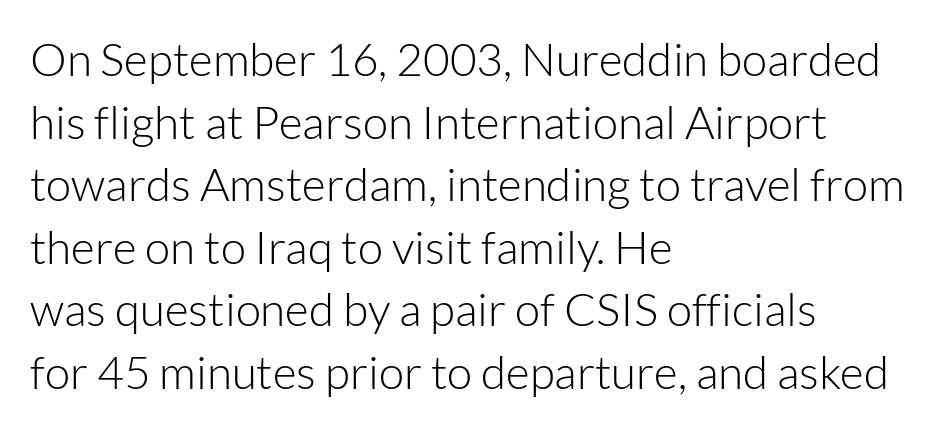
Q: Is the text bold? A: No.
Q: Is the text italic (slanted)? A: No, it is upright.
Q: Is the typeface a serif or a sans-serif typeface? A: Sans-serif.
Q: Is the text underlined? A: No.
Q: How is the paragraph aligned? A: Left-aligned.
Q: Is the spacing between letters normal or unusually wide? A: Normal.
Q: Is the spacing between lines tight, normal or loose? A: Normal.
Q: Width (condensed, normal, or wide)? A: Normal.
Q: Stroke contrast? A: Low.
Q: x-height? A: Medium.
Q: Monospaced? A: No.
